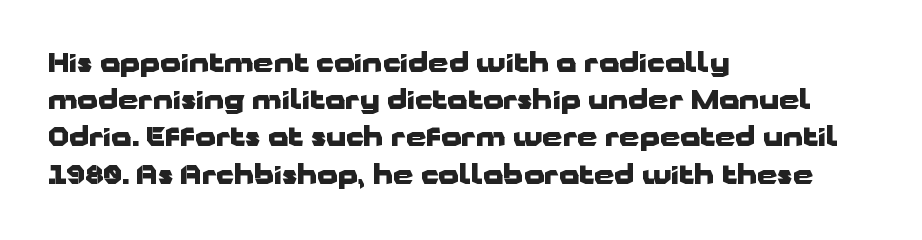
The image shows 26 px bold type, upright; set left-aligned, normal line spacing (1.43x), normal letter spacing, not underlined.
